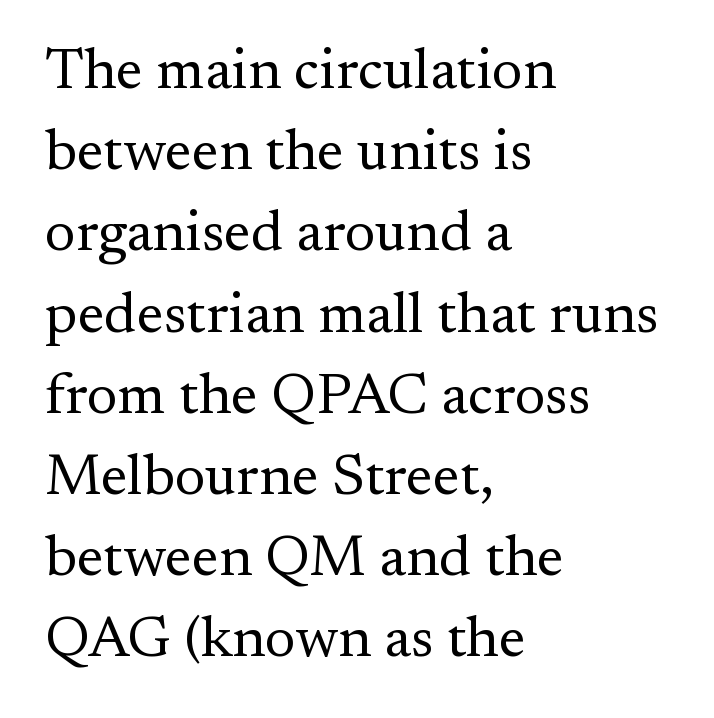
{"serif": "yes", "italic": "no", "bold": "no", "weight": "regular", "width": "normal", "stroke_contrast": "medium", "x_height": "small", "monospaced": "no", "underline": "no", "align": "left", "line_spacing": "normal", "line_spacing_ratio": 1.4, "letter_spacing": "normal", "letter_spacing_em": 0.0, "glyph_px": 58}
